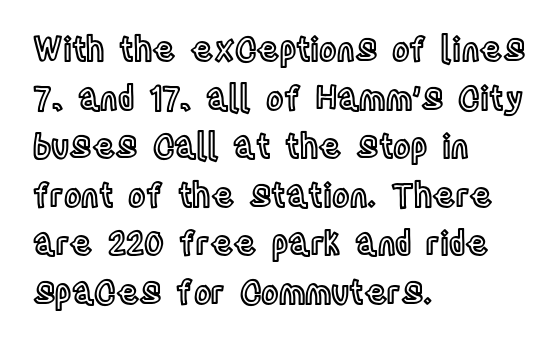
{"italic": "no", "width": "condensed", "x_height": "large", "monospaced": "no", "underline": "no", "align": "left", "line_spacing": "normal", "line_spacing_ratio": 1.47, "letter_spacing": "normal", "letter_spacing_em": 0.0, "glyph_px": 33}
